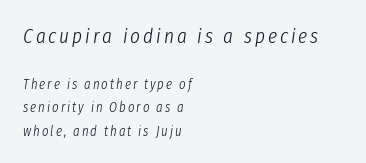
{"italic": "yes", "lean": "right", "slant_degrees": 8, "bold": "no", "underline": "no", "align": "left", "line_spacing": "normal", "line_spacing_ratio": 1.67, "larger_block": "first", "size_ratio": 1.5, "glyph_px": 21}
